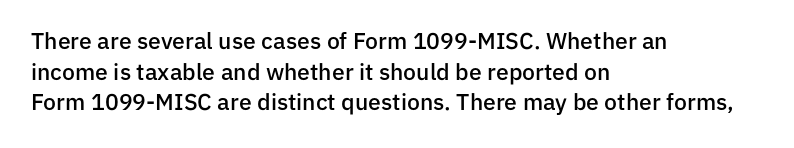
Q: Is the text bold? A: Semi-bold.
Q: Is the text italic (slanted)? A: No, it is upright.
Q: Is the text underlined? A: No.
Q: How is the paragraph aligned? A: Left-aligned.
Q: Is the spacing between letters normal or unusually wide? A: Normal.
Q: Is the spacing between lines tight, normal or loose? A: Normal.
